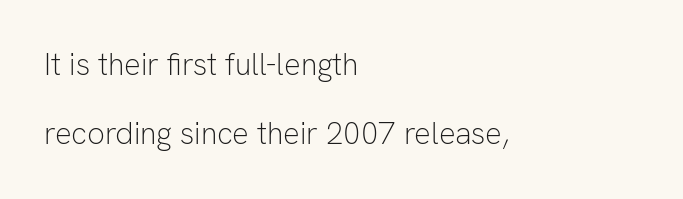
Q: Is the text bold? A: No.
Q: Is the text italic (slanted)? A: No, it is upright.
Q: Is the typeface a serif or a sans-serif typeface? A: Sans-serif.
Q: Is the text underlined? A: No.
Q: How is the paragraph aligned? A: Left-aligned.
Q: Is the spacing between letters normal or unusually wide? A: Normal.
Q: Is the spacing between lines tight, normal or loose? A: Loose.
Q: Width (condensed, normal, or wide)? A: Normal.
Q: Stroke contrast? A: Low.
Q: x-height? A: Medium.
Q: Monospaced? A: No.
